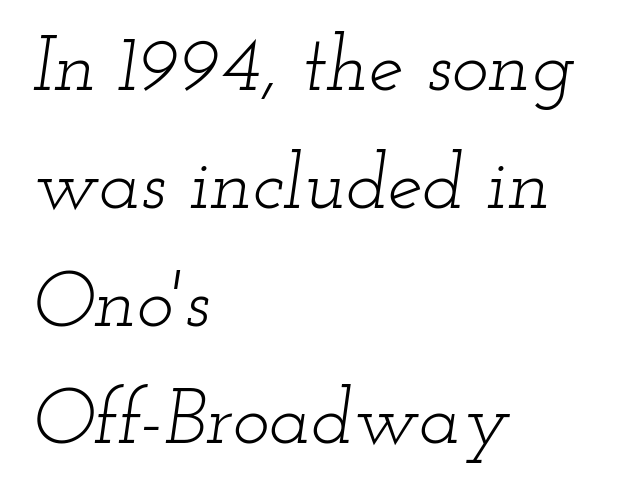
Q: Is the text bold? A: No.
Q: Is the text italic (slanted)? A: Yes, it leans right by about 12 degrees.
Q: Is the typeface a serif or a sans-serif typeface? A: Serif.
Q: Is the text underlined? A: No.
Q: How is the paragraph aligned? A: Left-aligned.
Q: Is the spacing between letters normal or unusually wide? A: Normal.
Q: Is the spacing between lines tight, normal or loose? A: Normal.
Q: Width (condensed, normal, or wide)? A: Wide.
Q: Stroke contrast? A: Low.
Q: x-height? A: Small.
Q: Monospaced? A: No.
